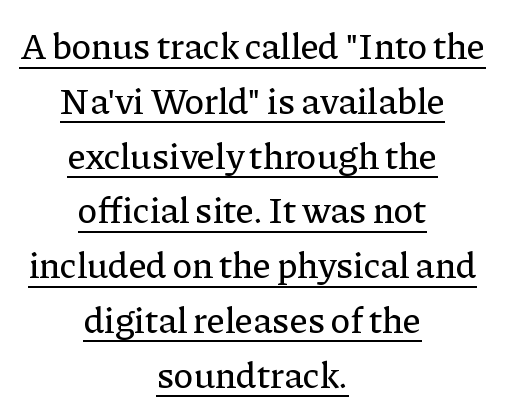
Q: Is the text italic (slanted)? A: No, it is upright.
Q: Is the typeface a serif or a sans-serif typeface? A: Serif.
Q: Is the text underlined? A: Yes.
Q: How is the paragraph aligned? A: Centered.
Q: Is the spacing between letters normal or unusually wide? A: Normal.
Q: Is the spacing between lines tight, normal or loose? A: Normal.
Q: Width (condensed, normal, or wide)? A: Normal.
Q: Stroke contrast? A: Low.
Q: x-height? A: Medium.
Q: Monospaced? A: No.
